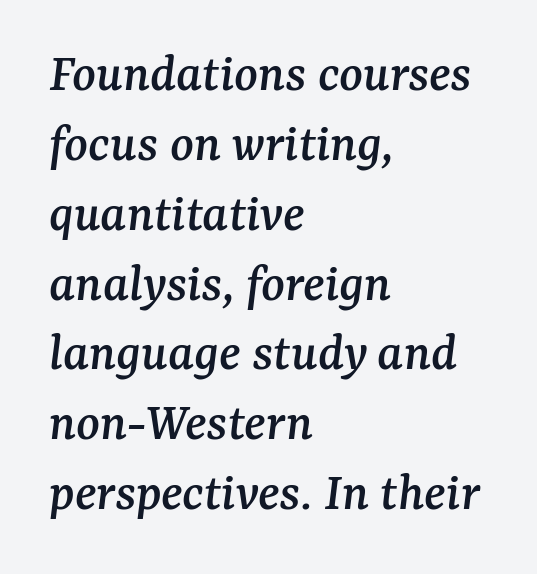
Character widths vary here, with narrow letters taking less room than wide ones. Emphasis-style slanted type is in use. Letterform terminals end in serifs throughout the passage. The rows are spaced the way most documents space them.
